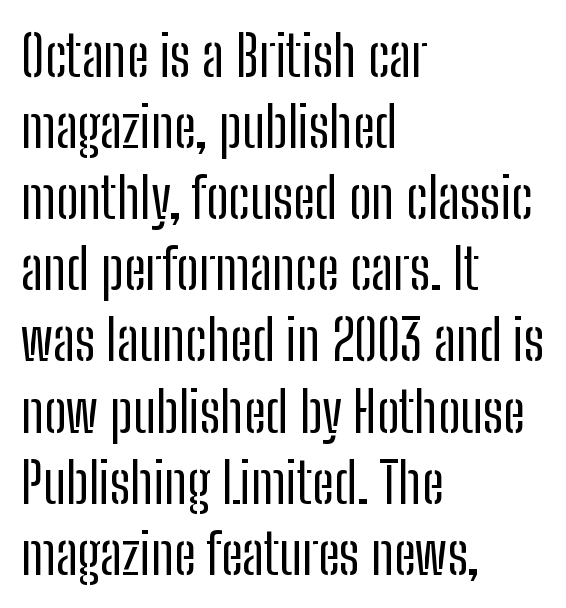
The image shows 56 px regular-weight, condensed sans-serif type, upright; set left-aligned, normal line spacing (1.27x), normal letter spacing, not underlined; low stroke contrast and a medium x-height.
